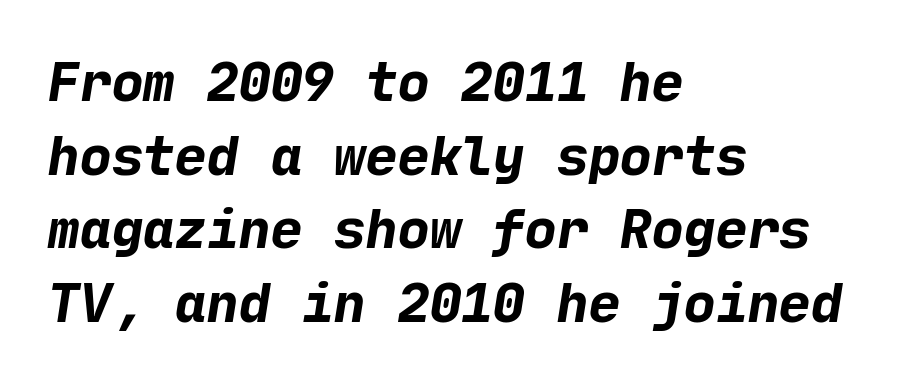
Does the copy run flush right? No — it runs flush left. The passage shown is emphatically bold. Each new line begins a customary step beneath the previous one. Spacing between characters is what you'd get straight out of the box. The typeface chosen for these lines omits serifs. Underline: absent.
